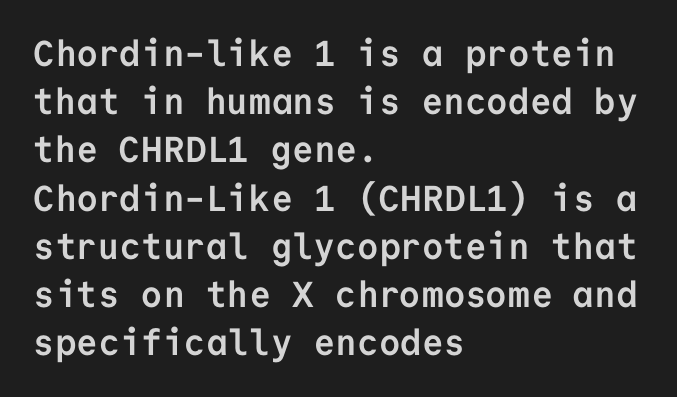
Q: Is the text bold? A: Yes.
Q: Is the text italic (slanted)? A: No, it is upright.
Q: Is the typeface a serif or a sans-serif typeface? A: Sans-serif.
Q: Is the text underlined? A: No.
Q: How is the paragraph aligned? A: Left-aligned.
Q: Is the spacing between letters normal or unusually wide? A: Normal.
Q: Is the spacing between lines tight, normal or loose? A: Normal.
Q: Width (condensed, normal, or wide)? A: Normal.
Q: Stroke contrast? A: Low.
Q: x-height? A: Medium.
Q: Monospaced? A: Yes.
